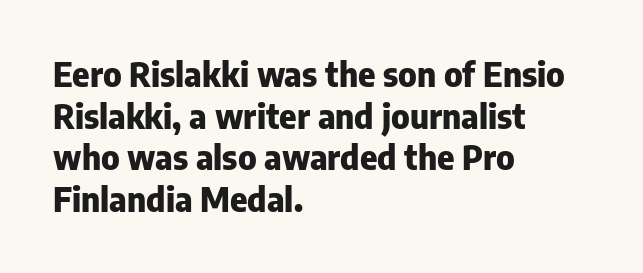
The image shows 33 px heavy sans-serif type, upright; set left-aligned, normal line spacing (1.26x), normal letter spacing, not underlined; low stroke contrast and a medium x-height.
